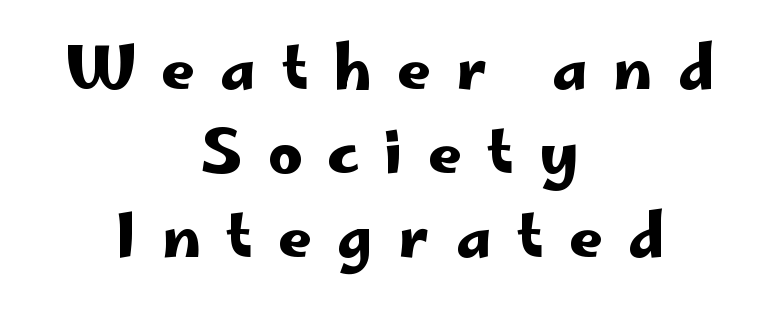
{"serif": "no", "italic": "no", "width": "wide", "stroke_contrast": "low", "x_height": "small", "monospaced": "no", "underline": "no", "align": "center", "line_spacing": "normal", "line_spacing_ratio": 1.42, "letter_spacing": "wide", "letter_spacing_em": 0.43, "glyph_px": 59}
